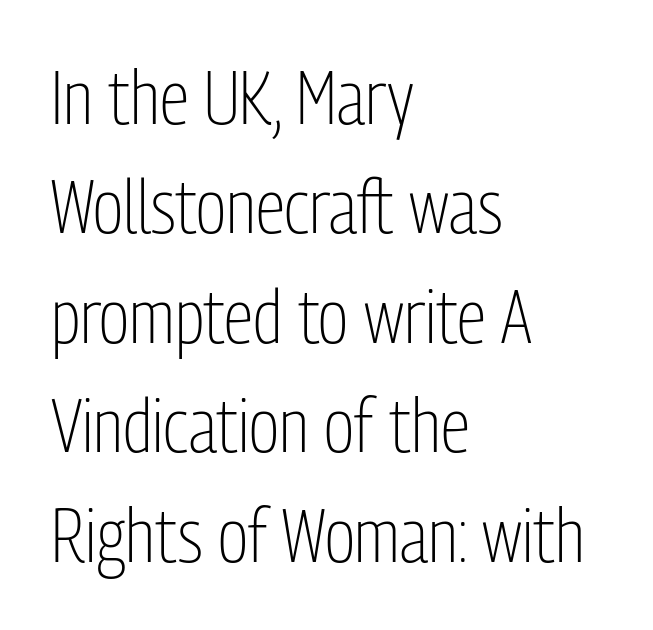
Vertically, the passage feels balanced, rows spaced as you'd expect. Each line starts at the same left margin while the right side varies. Rendered with straight, roman letterforms. Varying glyph widths throughout — classic text-font behaviour. Anything drawn beneath the words? Only blank space. These lines are composed in type without serifs.
